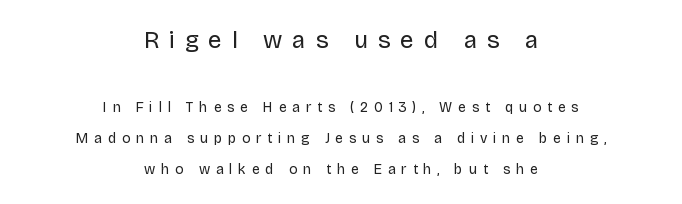
Q: Is the text bold? A: No.
Q: Is the text italic (slanted)? A: No, it is upright.
Q: Is the text underlined? A: No.
Q: How is the paragraph aligned? A: Centered.
Q: Is the spacing between letters normal or unusually wide? A: Unusually wide.
Q: Is the spacing between lines tight, normal or loose? A: Loose.
Q: Which block of text is set in a larger size, the first (top) or the second (bottom)? A: The first (top) one.
